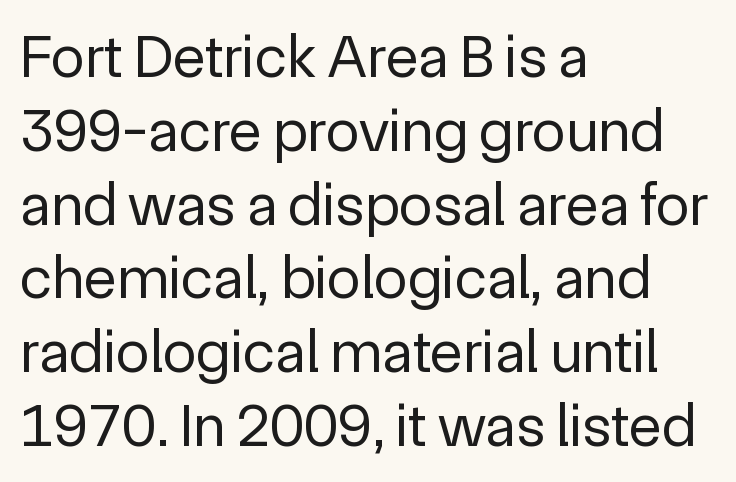
Q: Is the text bold? A: No.
Q: Is the text italic (slanted)? A: No, it is upright.
Q: Is the typeface a serif or a sans-serif typeface? A: Sans-serif.
Q: Is the text underlined? A: No.
Q: How is the paragraph aligned? A: Left-aligned.
Q: Is the spacing between letters normal or unusually wide? A: Normal.
Q: Width (condensed, normal, or wide)? A: Normal.
Q: x-height? A: Medium.
Q: Monospaced? A: No.
